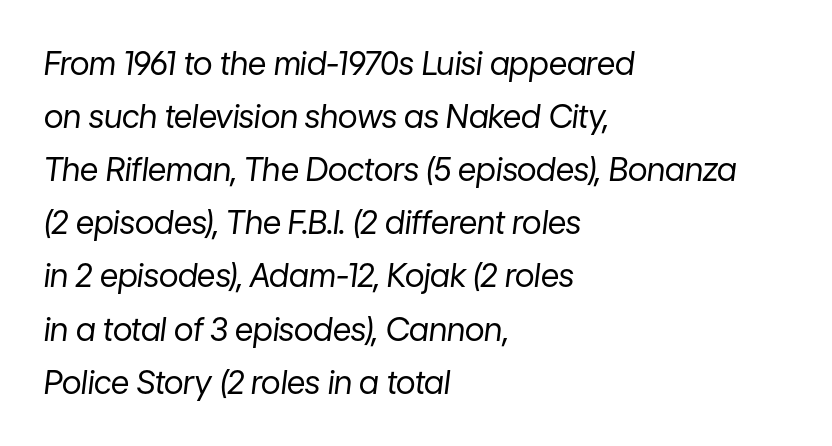
{"italic": "yes", "lean": "right", "slant_degrees": 7, "bold": "no", "weight": "regular", "width": "normal", "stroke_contrast": "low", "x_height": "medium", "monospaced": "no", "underline": "no", "align": "left", "line_spacing": "normal", "line_spacing_ratio": 1.66, "letter_spacing": "normal", "letter_spacing_em": 0.0, "glyph_px": 32}
